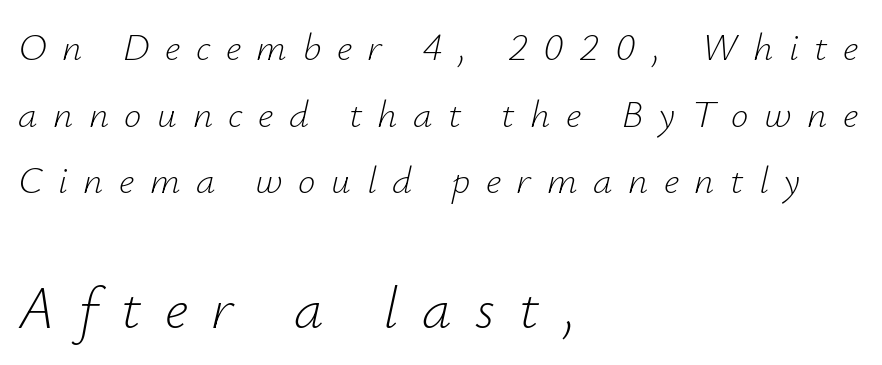
{"italic": "yes", "lean": "right", "slant_degrees": 12, "bold": "no", "weight": "light", "width": "normal", "stroke_contrast": "low", "x_height": "small", "monospaced": "no", "underline": "no", "align": "left", "line_spacing_ratio": 1.71, "letter_spacing": "wide", "letter_spacing_em": 0.4, "larger_block": "second", "size_ratio": 1.51, "glyph_px": 59}
